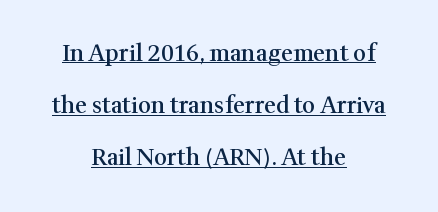
The image shows 23 px text type, upright; set centered, loose line spacing (2.27x), normal letter spacing, underlined.
